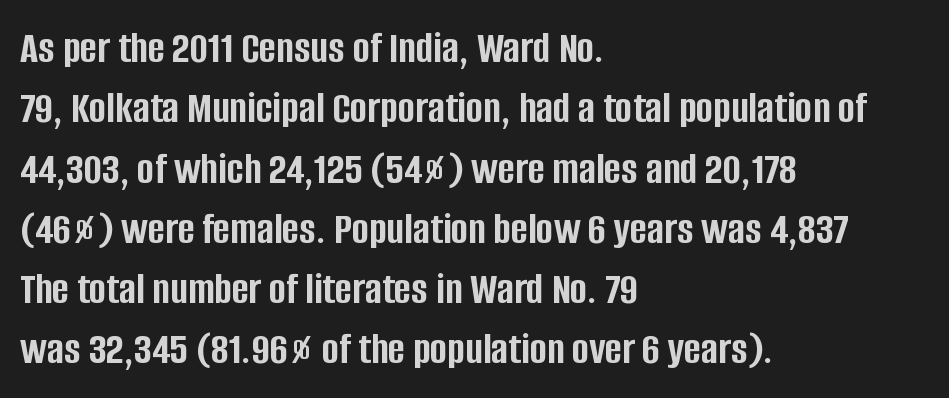
The image shows 46 px semibold, condensed sans-serif type, upright; set left-aligned, normal line spacing (1.31x), normal letter spacing, not underlined; low stroke contrast and a large x-height.
